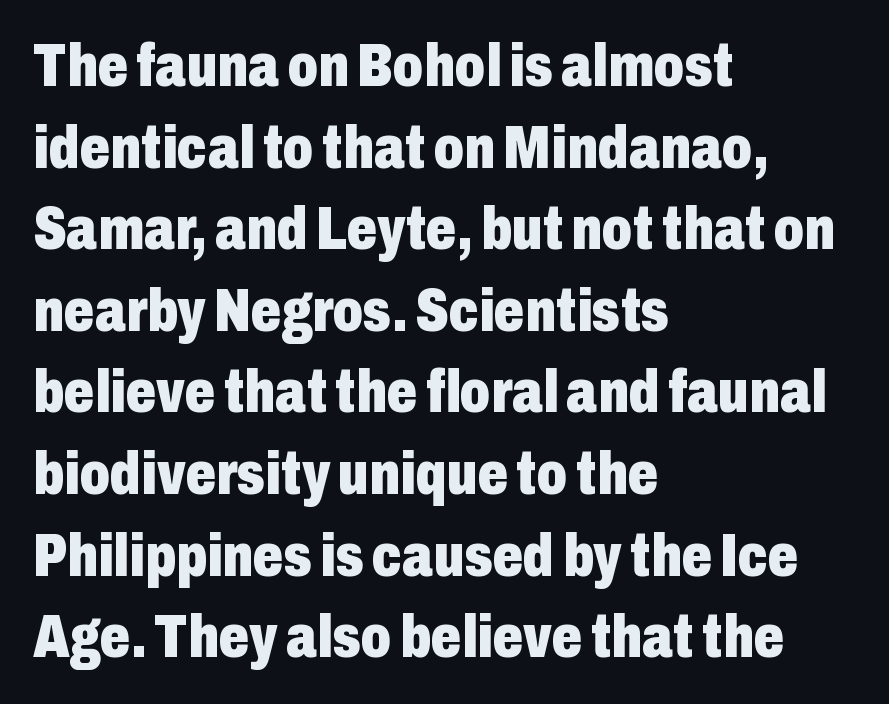
The image shows 60 px heavy, condensed sans-serif type, upright; set left-aligned, normal line spacing (1.36x), normal letter spacing, not underlined; low stroke contrast and a medium x-height.
